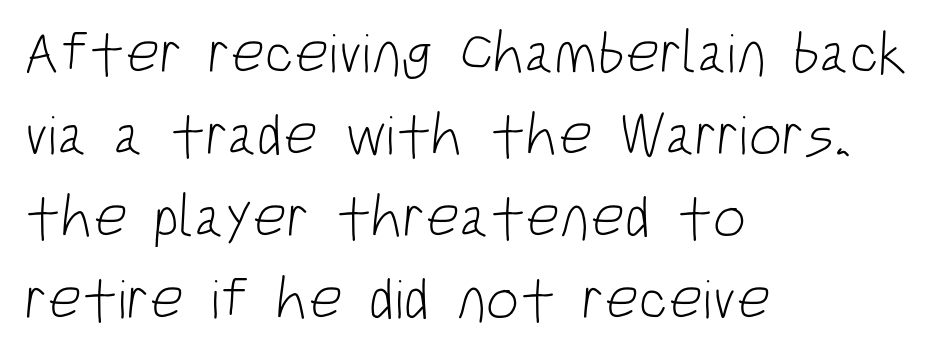
{"serif": "no", "bold": "no", "weight": "light", "width": "condensed", "stroke_contrast": "low", "x_height": "large", "monospaced": "no", "underline": "no", "align": "left", "line_spacing": "normal", "line_spacing_ratio": 1.39, "letter_spacing": "normal", "letter_spacing_em": 0.0, "glyph_px": 59}
